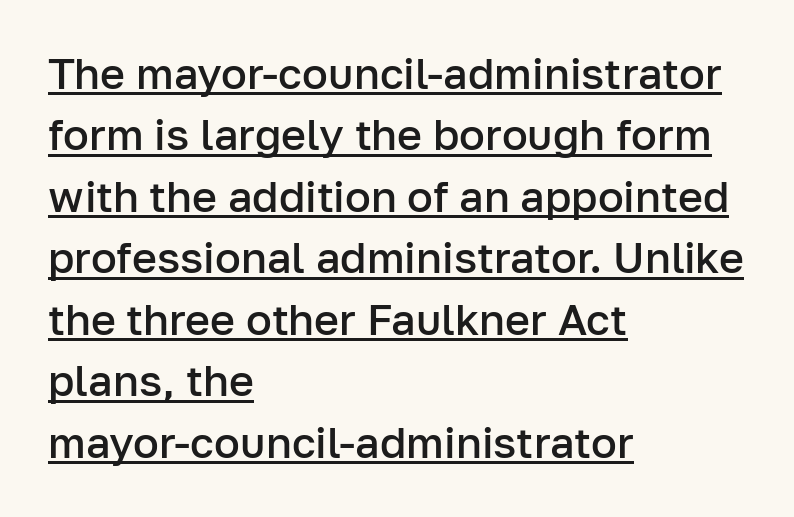
Summary of vertical rhythm: regular, with standard interline spacing. Unlike italic type, these characters show no tilt at all. Heft: intermediate — a semibold. These characters rest on top of a visible drawn line. This sample has the flowing, uneven cadence of proportional lettering.
